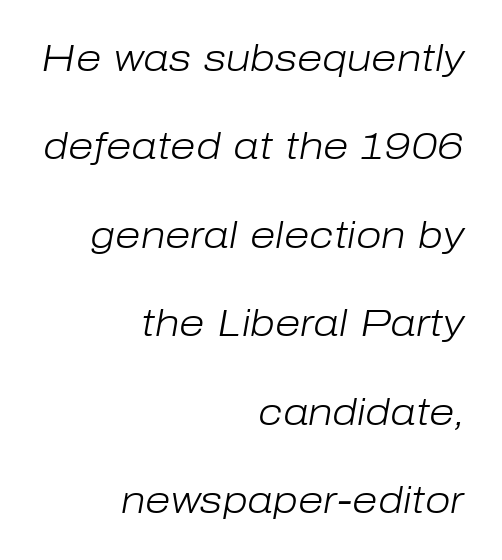
The image shows 37 px light type, italic (leaning right); set right-aligned, loose line spacing (2.39x), normal letter spacing, not underlined; low stroke contrast and a medium x-height.
